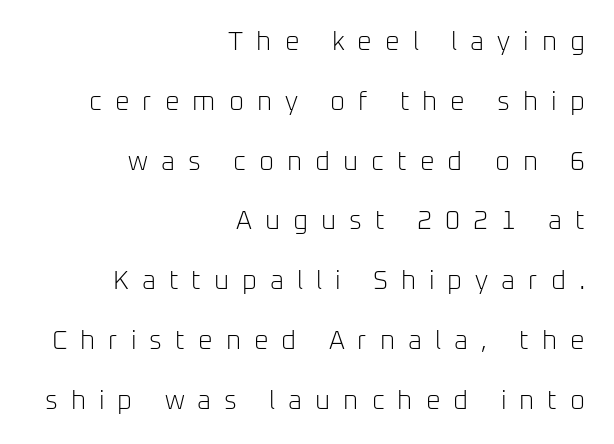
{"italic": "no", "bold": "no", "underline": "no", "align": "right", "line_spacing": "loose", "line_spacing_ratio": 2.3, "letter_spacing": "wide", "letter_spacing_em": 0.5, "glyph_px": 26}
